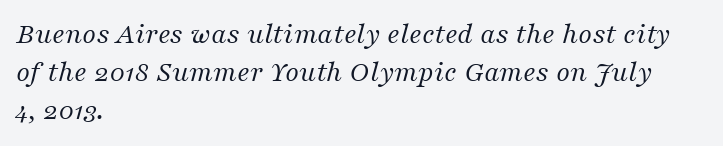
The image shows 30 px regular-weight serif type, italic (leaning right); set left-aligned, normal line spacing (1.27x), normal letter spacing, not underlined; medium stroke contrast and a medium x-height.
